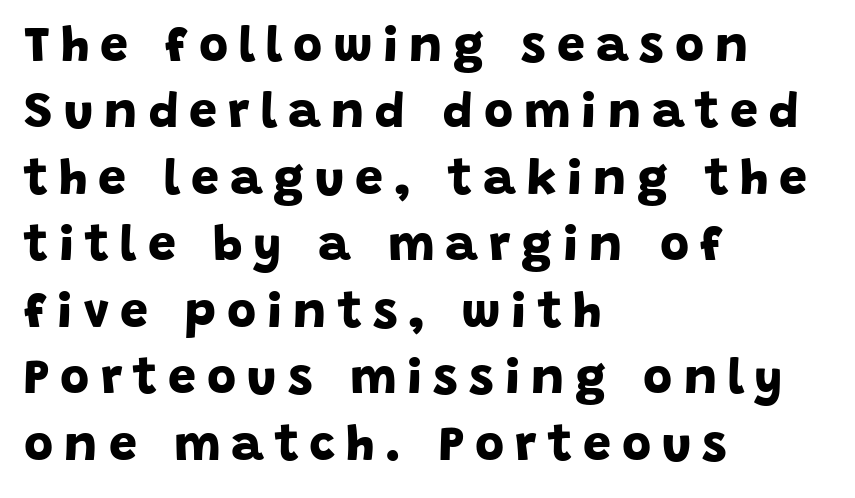
{"serif": "no", "bold": "yes", "weight": "bold", "width": "normal", "stroke_contrast": "low", "x_height": "large", "monospaced": "no", "underline": "no", "align": "left", "line_spacing": "normal", "line_spacing_ratio": 1.33, "letter_spacing": "wide", "letter_spacing_em": 0.22, "glyph_px": 50}
